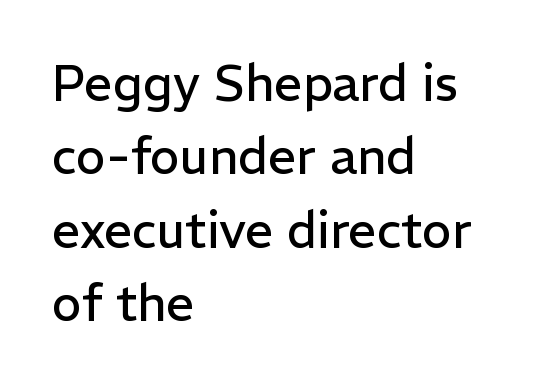
Q: Is the text bold? A: No.
Q: Is the text italic (slanted)? A: No, it is upright.
Q: Is the typeface a serif or a sans-serif typeface? A: Sans-serif.
Q: Is the text underlined? A: No.
Q: How is the paragraph aligned? A: Left-aligned.
Q: Is the spacing between letters normal or unusually wide? A: Normal.
Q: Is the spacing between lines tight, normal or loose? A: Normal.
Q: Width (condensed, normal, or wide)? A: Normal.
Q: Stroke contrast? A: Low.
Q: x-height? A: Medium.
Q: Monospaced? A: No.
